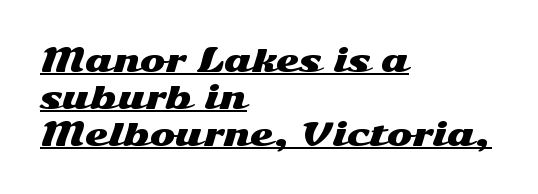
What decoration does the sample have? An underline. Character widths vary here, with narrow letters taking less room than wide ones. All the whitespace from short lines collects on the right. How are the letters spaced? Ordinarily, with no added tracking.
